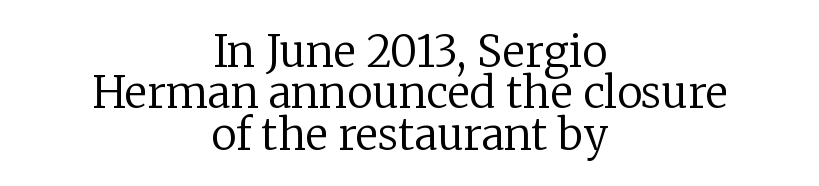
When letters stand straight like this, we call the style roman or upright. Alignment: centered. Spacing between characters is what you'd get straight out of the box. Interline gaps are noticeably narrow in this sample. A bare baseline throughout the passage.
